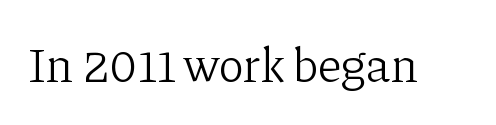
The image shows 48 px light serif type, upright; set normal letter spacing, not underlined; low stroke contrast and a medium x-height.
